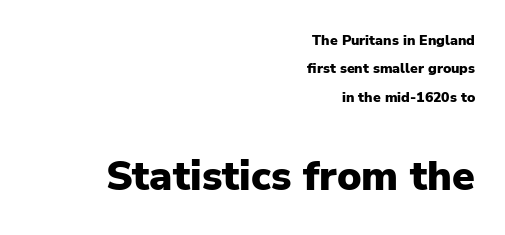
{"serif": "no", "italic": "no", "bold": "yes", "weight": "heavy", "width": "normal", "stroke_contrast": "low", "x_height": "medium", "monospaced": "no", "underline": "no", "align": "right", "line_spacing": "loose", "line_spacing_ratio": 2.02, "letter_spacing": "normal", "letter_spacing_em": 0.0, "larger_block": "second", "size_ratio": 2.93, "glyph_px": 41}
